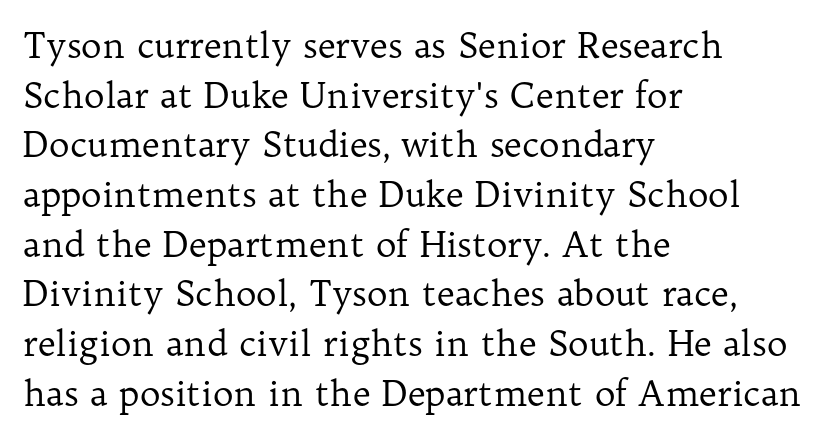
Tall strokes in this sample are plumb rather than angled. Look at the tracking — it's just the regular setting, nothing added. Does the copy run flush right? No — it runs flush left. The space between consecutive lines is moderate. The face looks like a standard text weight, possibly lighter. Each letter keeps its own natural width here, so spacing adapts to shape.
